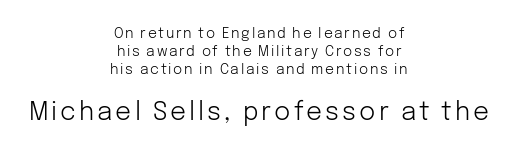
Regarding leading, the lines here are spaced in the standard way. One-word summary of the alignment: center. Letters rest on an invisible, unmarked baseline. Here the second block reads like a headline and the first like body copy. Do the letters lean? They stand straight.
